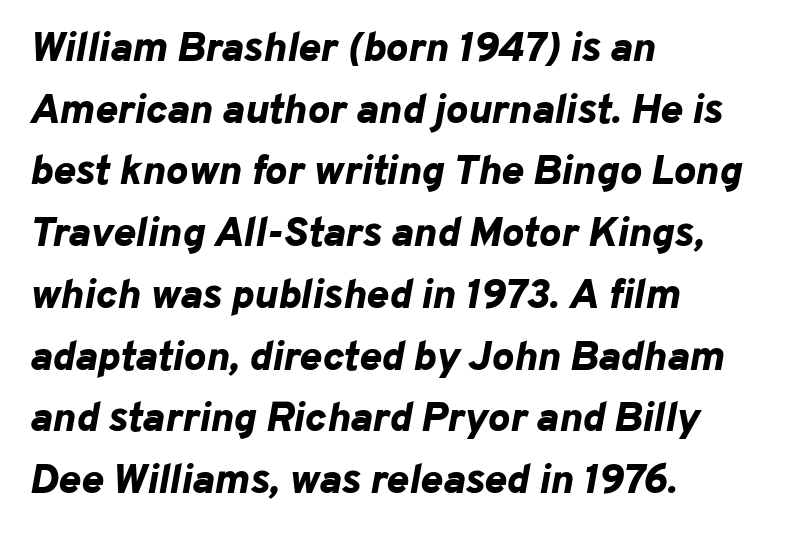
The image shows 42 px bold type, italic (leaning right); set left-aligned, normal line spacing (1.47x), normal letter spacing, not underlined; low stroke contrast and a medium x-height.
